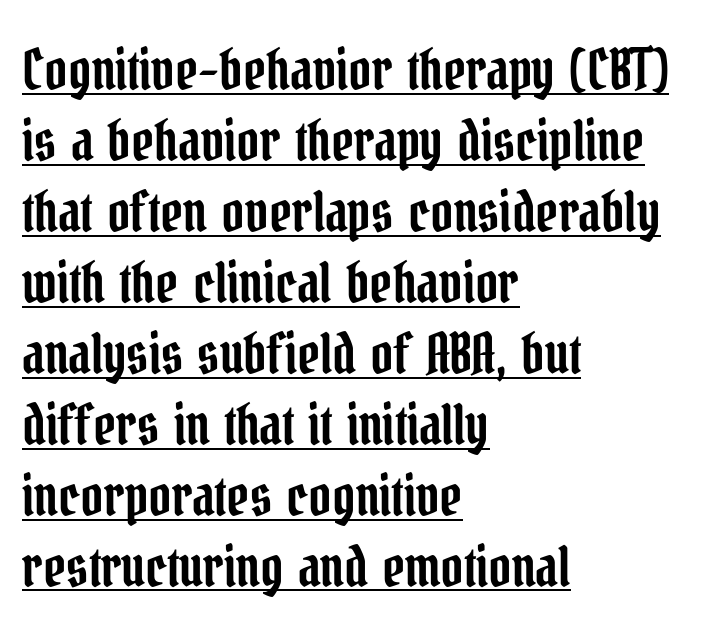
In terms of letterspacing, this is plain default setting. Leading: standard. The glyphs are accompanied by a horizontal stroke just below them. Posture: straight, roman, zero tilt. Alignment: flush left. Think of a printed novel: that variable character pitch is what you see here.
